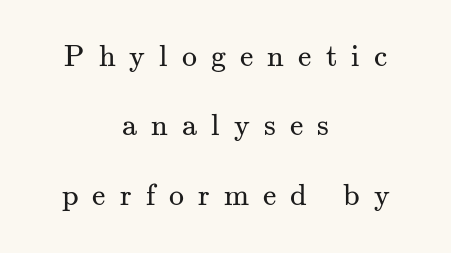
{"serif": "yes", "italic": "no", "bold": "no", "weight": "regular", "width": "normal", "stroke_contrast": "medium", "x_height": "small", "monospaced": "no", "underline": "no", "align": "center", "line_spacing": "loose", "line_spacing_ratio": 2.31, "letter_spacing": "wide", "letter_spacing_em": 0.47, "glyph_px": 30}
